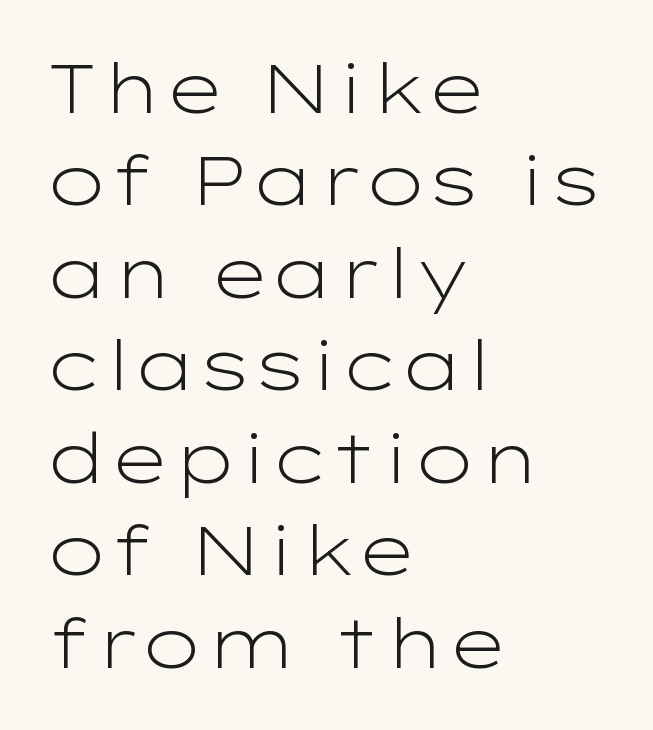
The image shows 68 px light, wide sans-serif type, upright; set left-aligned, normal line spacing (1.36x), normal letter spacing, not underlined; low stroke contrast and a medium x-height.
